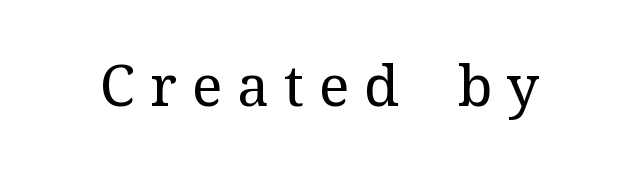
{"serif": "yes", "italic": "no", "bold": "no", "weight": "regular", "width": "normal", "stroke_contrast": "medium", "x_height": "medium", "monospaced": "no", "underline": "no", "letter_spacing": "wide", "letter_spacing_em": 0.26, "glyph_px": 57}
